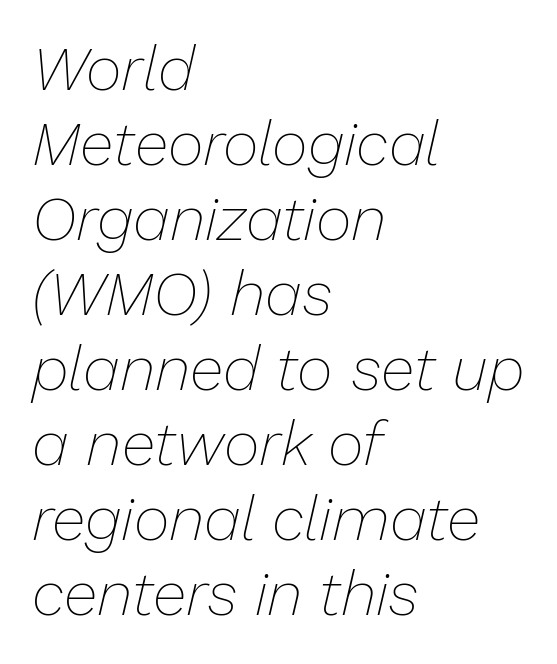
Line beginnings align vertically; line endings do not. Descender tails drop into unmarked territory. Characters follow at the spacing the type designer built in. This sample has the flowing, uneven cadence of proportional lettering. Looking at the ascenders, they clearly lean.
